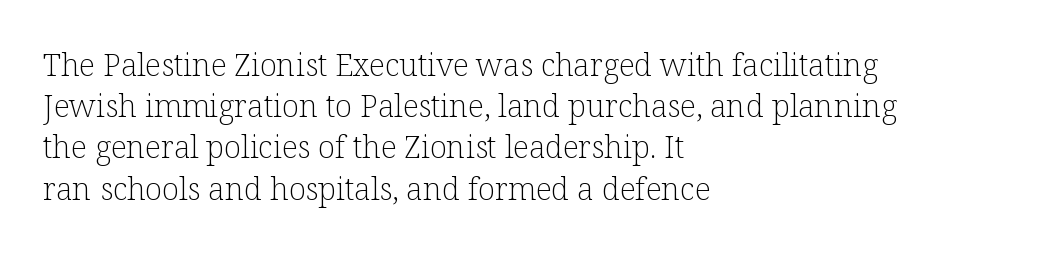
Any mark beneath the type? The region is blank. Here the designer chose a conventional face with non-uniform glyph widths. This reads as an unemphasized weight, regular at the heaviest. Casual observation: everything's shoved over to the left.
